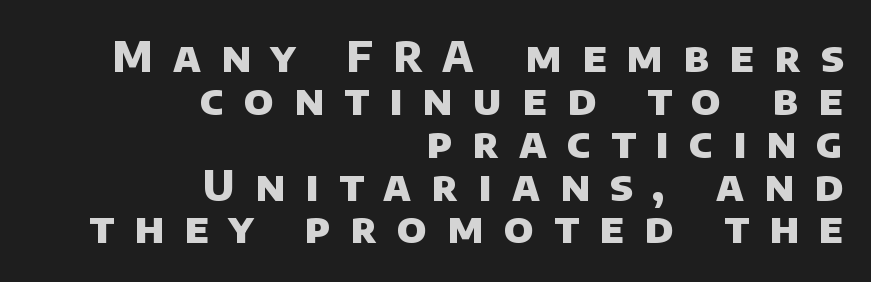
This sample uses expanded letter spacing, leaving extra air between glyphs. Underline: absent. A dark, heavy texture on the line: the type is bold. The face used here is a sans, in the tradition of grotesques and geometrics. Line spacing here is tight.
